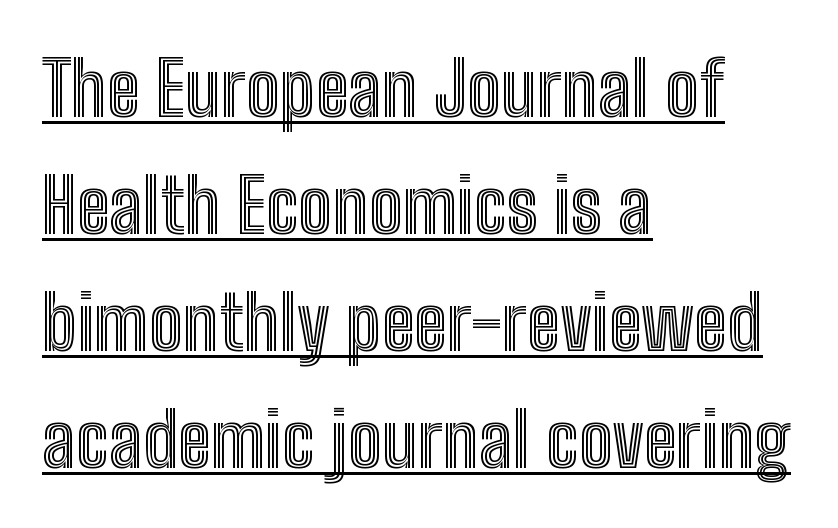
{"italic": "no", "width": "condensed", "x_height": "medium", "monospaced": "no", "underline": "yes", "align": "left", "line_spacing": "normal", "line_spacing_ratio": 1.54, "letter_spacing": "normal", "letter_spacing_em": 0.0, "glyph_px": 76}
